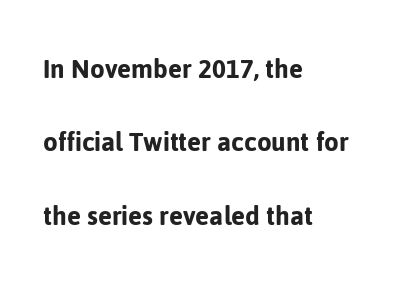
Quick note: interline space is abundant. Which margin do the lines hug? The left one — the right edge is uneven. The text was rendered using a sans face with plain stroke endings. These lines keep a tight, regular rhythm from letter to letter. Notice how the stems are strictly vertical — no italics here. Here the designer chose a conventional face with non-uniform glyph widths.
